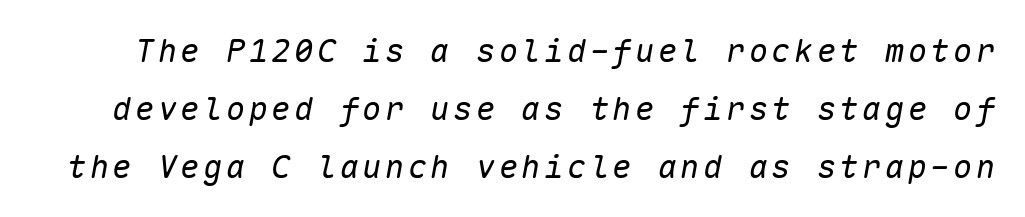
Vertical stems look standard width or narrower in stroke. Glance below the letters and you will spot only blank space. This is oblique type, the kind used for emphasis or titles. This sample has the even, mechanical cadence of fixed-width lettering.
